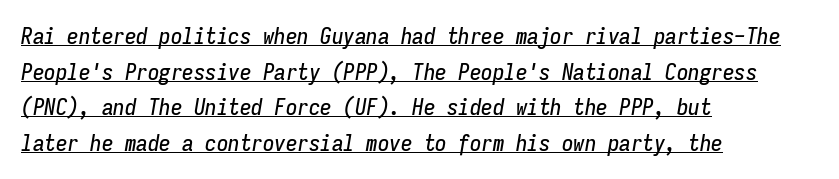
The image shows 23 px text type, italic (leaning right); set left-aligned, normal line spacing (1.55x), normal letter spacing, underlined.
